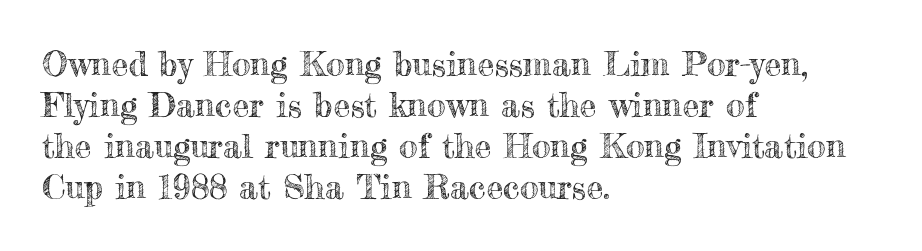
The image shows 34 px text type, upright; set left-aligned, line spacing 1.21x, normal letter spacing, not underlined; a small x-height.
